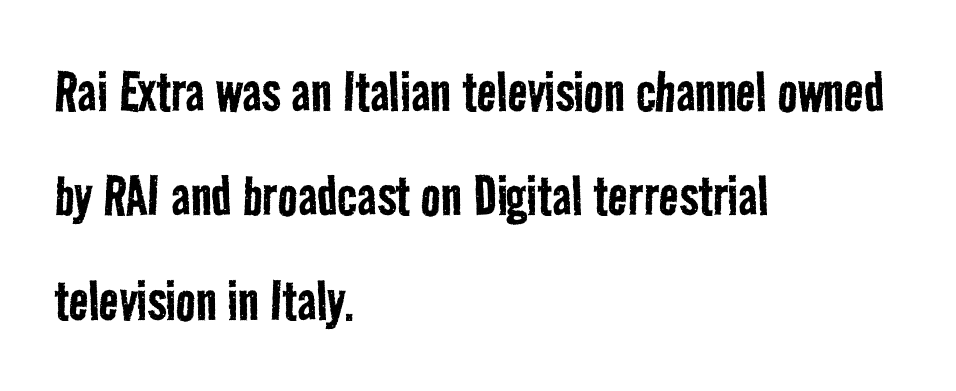
The image shows 66 px regular-weight, condensed sans-serif type; set left-aligned, normal line spacing (1.58x), normal letter spacing, not underlined; low stroke contrast and a medium x-height.
